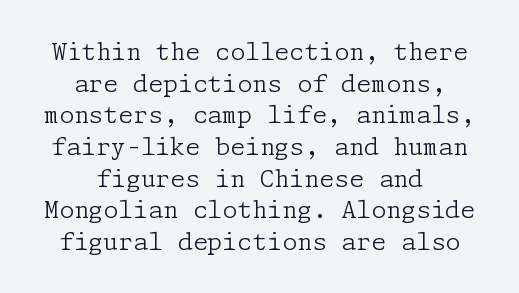
Q: Is the text bold? A: No.
Q: Is the text italic (slanted)? A: No, it is upright.
Q: Is the text underlined? A: No.
Q: How is the paragraph aligned? A: Centered.
Q: Is the spacing between letters normal or unusually wide? A: Normal.
Q: Is the spacing between lines tight, normal or loose? A: Normal.
